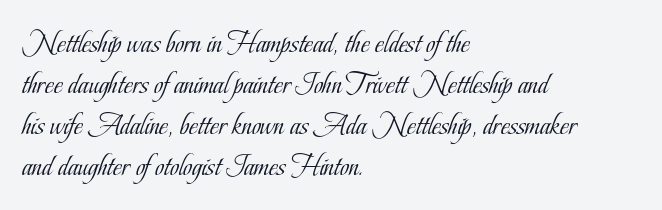
{"serif": "yes", "bold": "no", "weight": "light", "width": "condensed", "stroke_contrast": "low", "x_height": "small", "monospaced": "no", "underline": "no", "align": "left", "line_spacing": "normal", "line_spacing_ratio": 1.32, "letter_spacing": "normal", "letter_spacing_em": 0.0, "glyph_px": 31}
